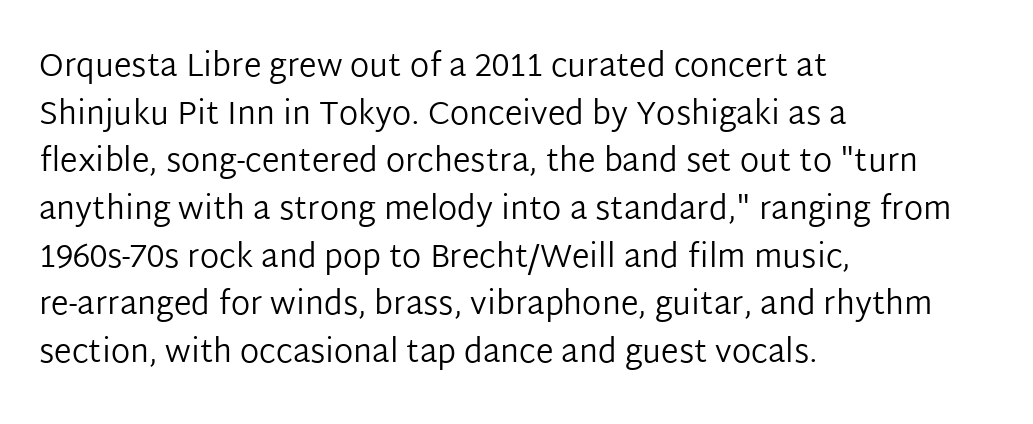
{"serif": "no", "italic": "no", "bold": "no", "weight": "regular", "width": "normal", "stroke_contrast": "low", "x_height": "medium", "monospaced": "no", "underline": "no", "align": "left", "line_spacing": "normal", "line_spacing_ratio": 1.49, "letter_spacing": "normal", "letter_spacing_em": 0.0, "glyph_px": 32}
